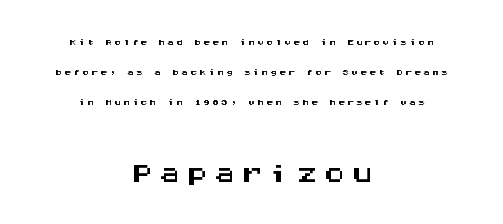
Q: Is the text italic (slanted)? A: No, it is upright.
Q: Is the typeface a serif or a sans-serif typeface? A: Sans-serif.
Q: Is the text underlined? A: No.
Q: How is the paragraph aligned? A: Centered.
Q: Is the spacing between lines tight, normal or loose? A: Loose.
Q: Which block of text is set in a larger size, the first (top) or the second (bottom)? A: The second (bottom) one.
Q: Width (condensed, normal, or wide)? A: Wide.
Q: Stroke contrast? A: Medium.
Q: x-height? A: Large.
Q: Monospaced? A: Yes.
